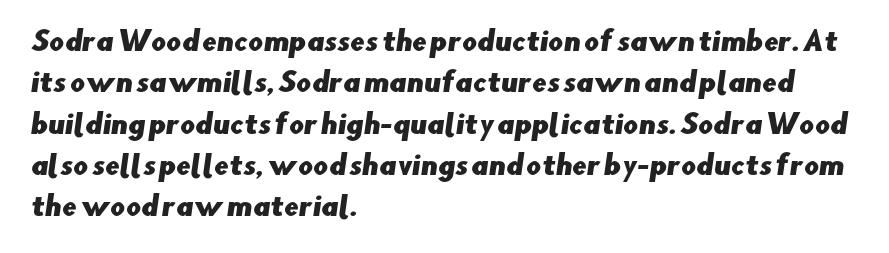
Q: Is the text underlined? A: No.
Q: How is the paragraph aligned? A: Left-aligned.
Q: Is the spacing between letters normal or unusually wide? A: Normal.
Q: Is the spacing between lines tight, normal or loose? A: Normal.
